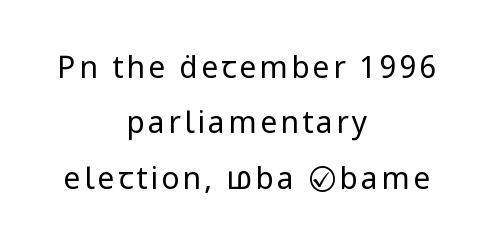
{"serif": "no", "italic": "no", "bold": "no", "weight": "regular", "width": "condensed", "stroke_contrast": "low", "x_height": "large", "monospaced": "no", "underline": "no", "align": "center", "line_spacing_ratio": 1.85, "glyph_px": 30}
